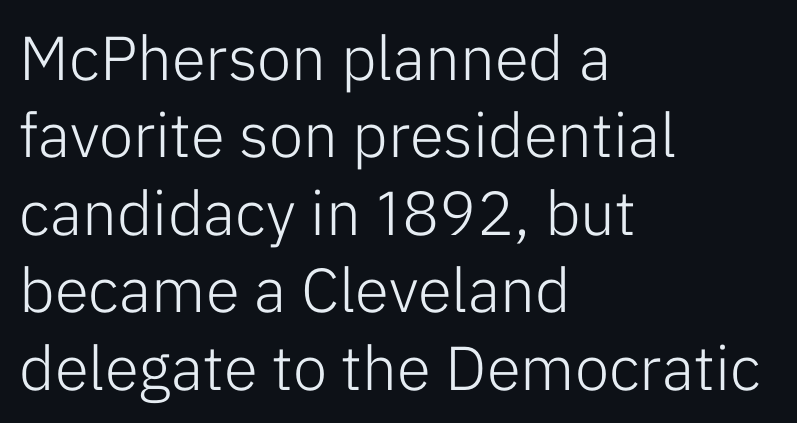
The zone under the glyphs is completely vacant. If you drew a ruler down the left edge, every line would touch it. Are there feet on the stems? There aren't — it's a sans. Compared with typical body copy, the letter spacing here is the same. These lines sit exactly where default settings would place them. The letters stand straight up with perfectly vertical stems.
